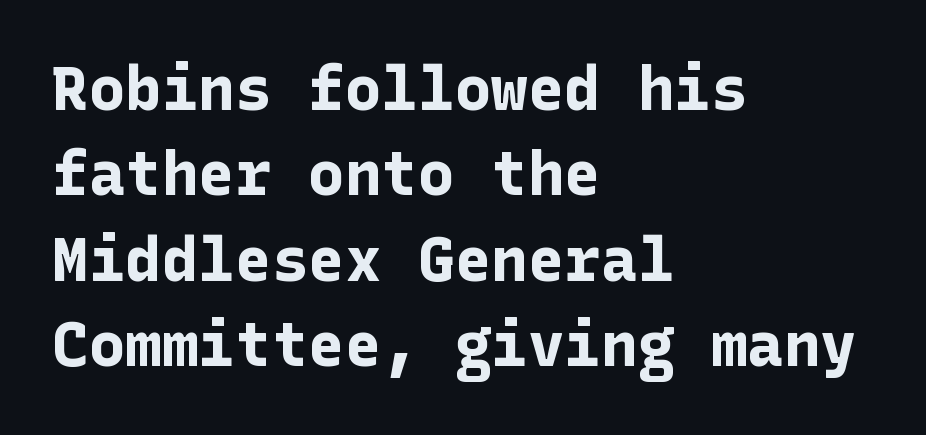
The image shows 61 px bold sans-serif type, upright; set left-aligned, normal line spacing (1.4x), normal letter spacing, not underlined; low stroke contrast and a medium x-height.
